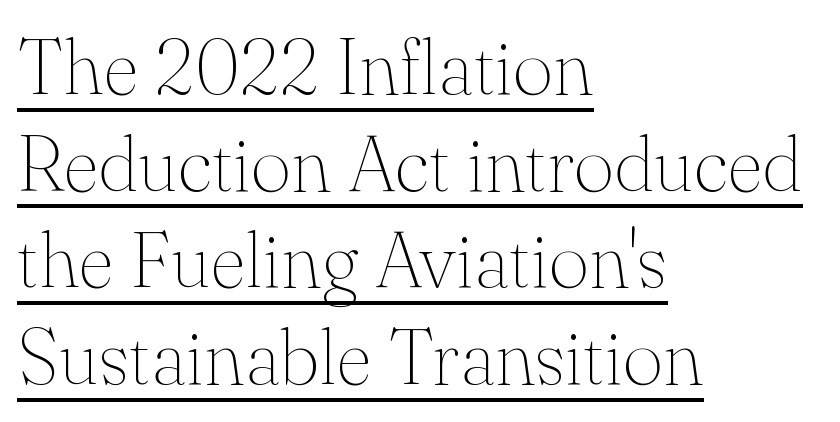
{"serif": "yes", "italic": "no", "bold": "no", "weight": "thin", "width": "normal", "stroke_contrast": "medium", "x_height": "small", "monospaced": "no", "underline": "yes", "align": "left", "line_spacing_ratio": 1.24, "letter_spacing": "normal", "letter_spacing_em": 0.0, "glyph_px": 78}
